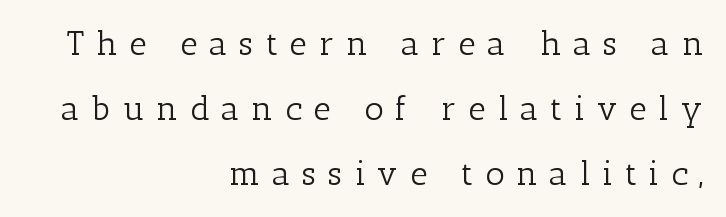
The image shows 34 px light serif type, upright; set right-aligned, loose line spacing (1.91x), unusually wide letter spacing (+0.35 em), not underlined; low stroke contrast and a medium x-height.
